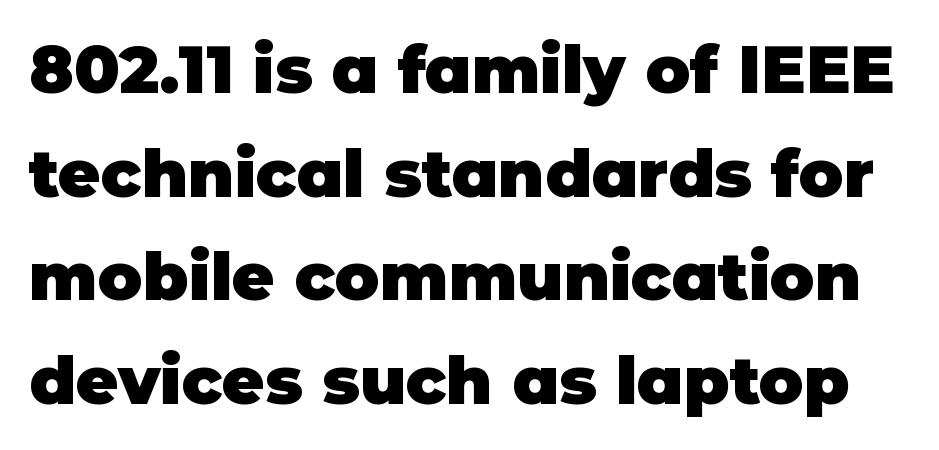
Only glyphs here, with clear space below each row. These lines sit exactly where default settings would place them. Weight check: bold — yes, fully. Italic: no, the glyphs are upright roman. No extra tracking has been applied to these lines.
